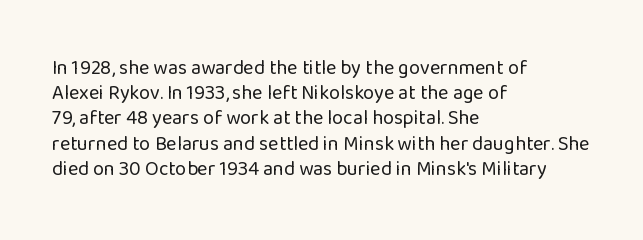
Q: Is the text bold? A: No.
Q: Is the text italic (slanted)? A: No, it is upright.
Q: Is the text underlined? A: No.
Q: How is the paragraph aligned? A: Left-aligned.
Q: Is the spacing between letters normal or unusually wide? A: Normal.
Q: Is the spacing between lines tight, normal or loose? A: Normal.
